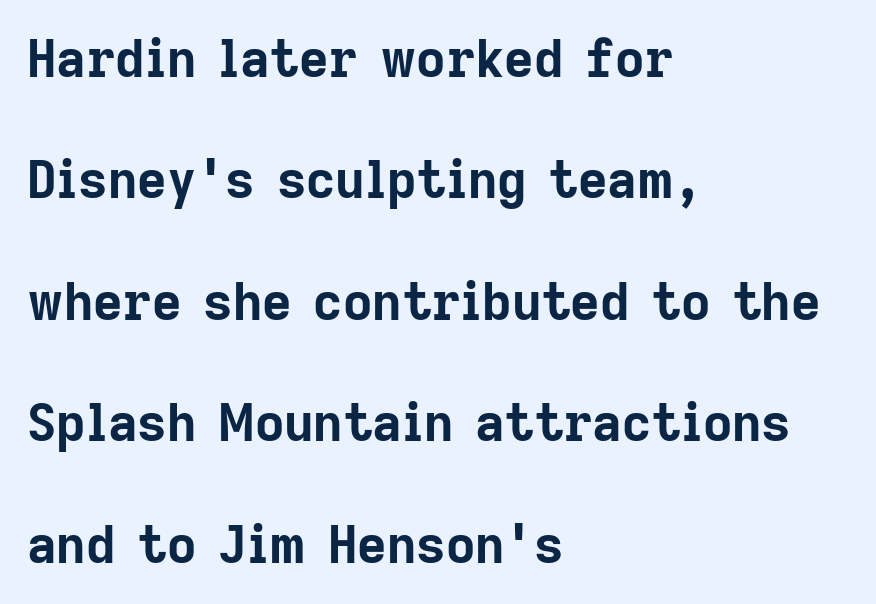
The image shows 51 px bold sans-serif type, upright; set left-aligned, loose line spacing (2.38x), normal letter spacing, not underlined; low stroke contrast and a medium x-height.
